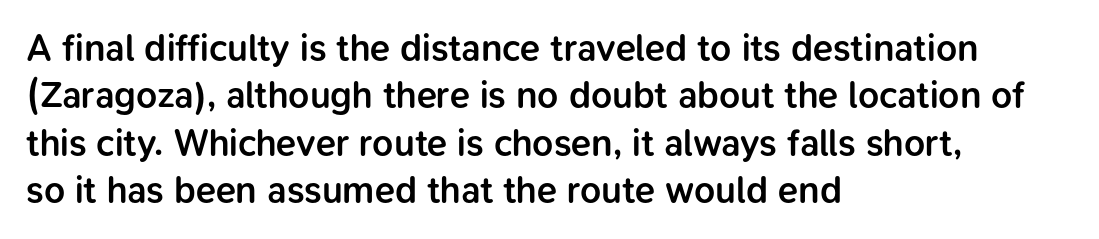
Q: Is the text bold? A: Semi-bold.
Q: Is the text italic (slanted)? A: No, it is upright.
Q: Is the typeface a serif or a sans-serif typeface? A: Sans-serif.
Q: Is the text underlined? A: No.
Q: How is the paragraph aligned? A: Left-aligned.
Q: Is the spacing between letters normal or unusually wide? A: Normal.
Q: Is the spacing between lines tight, normal or loose? A: Normal.
Q: Width (condensed, normal, or wide)? A: Normal.
Q: Stroke contrast? A: Low.
Q: x-height? A: Medium.
Q: Monospaced? A: No.
